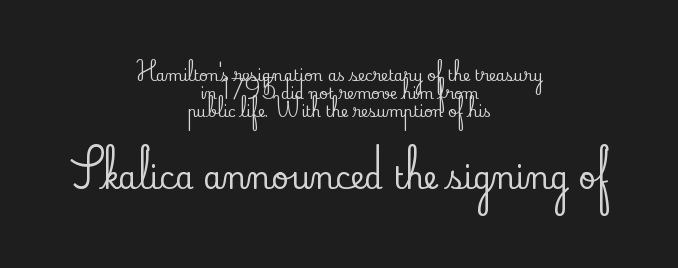
The image shows 30 px serif type, upright; set centered, line spacing 1.19x, normal letter spacing, not underlined; the second (bottom) block is 2.0x larger; low stroke contrast and a small x-height.
